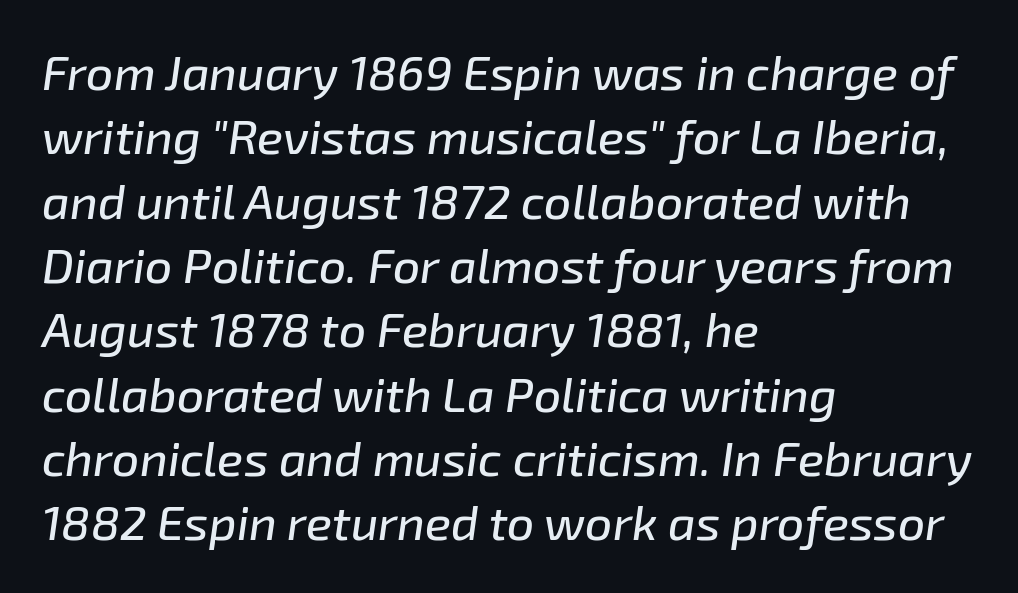
{"italic": "yes", "lean": "right", "slant_degrees": 8, "width": "normal", "stroke_contrast": "low", "x_height": "medium", "monospaced": "no", "underline": "no", "align": "left", "line_spacing": "normal", "line_spacing_ratio": 1.34, "letter_spacing": "normal", "letter_spacing_em": 0.0, "glyph_px": 48}
